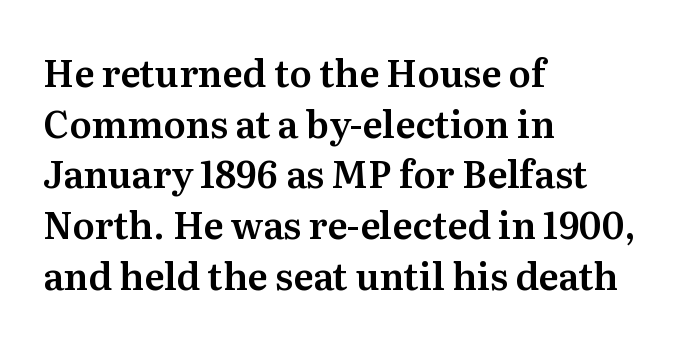
Q: Is the text italic (slanted)? A: No, it is upright.
Q: Is the typeface a serif or a sans-serif typeface? A: Serif.
Q: Is the text underlined? A: No.
Q: How is the paragraph aligned? A: Left-aligned.
Q: Is the spacing between letters normal or unusually wide? A: Normal.
Q: Is the spacing between lines tight, normal or loose? A: Normal.
Q: Width (condensed, normal, or wide)? A: Normal.
Q: Stroke contrast? A: Medium.
Q: x-height? A: Medium.
Q: Monospaced? A: No.
